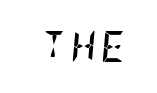
Any mark beneath the type? The region is blank. Each glyph is drawn with heavy, bold strokes. Every character sits at an angle, as italics do.
